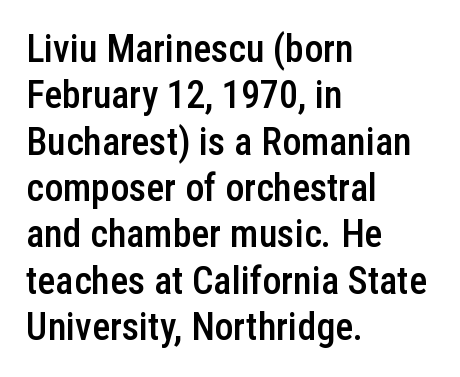
The image shows 38 px semibold, condensed sans-serif type, upright; set left-aligned, line spacing 1.22x, normal letter spacing, not underlined; low stroke contrast and a medium x-height.
